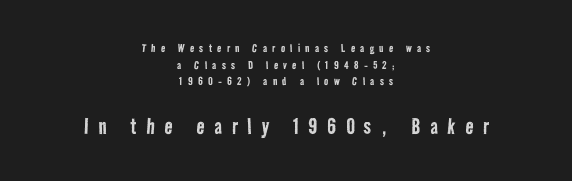
Q: Is the text bold? A: No.
Q: Is the text underlined? A: No.
Q: How is the paragraph aligned? A: Centered.
Q: Is the spacing between letters normal or unusually wide? A: Unusually wide.
Q: Which block of text is set in a larger size, the first (top) or the second (bottom)? A: The second (bottom) one.
